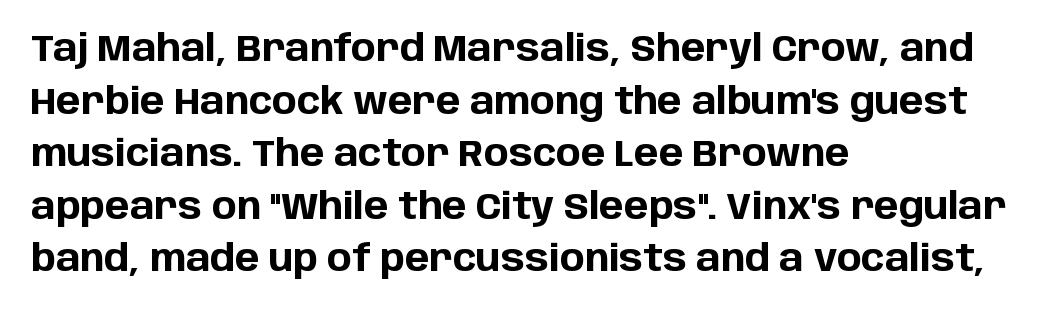
The image shows 37 px bold sans-serif type, upright; set left-aligned, normal line spacing (1.42x), normal letter spacing, not underlined; low stroke contrast and a large x-height.
